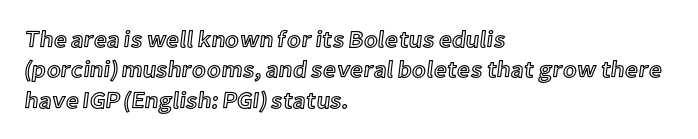
The image shows 23 px text type; set left-aligned, normal line spacing (1.32x), normal letter spacing, not underlined.
